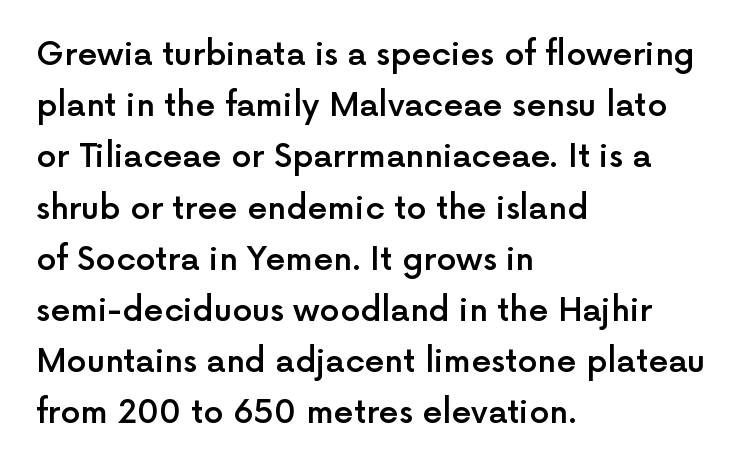
Q: Is the text bold? A: Semi-bold.
Q: Is the text italic (slanted)? A: No, it is upright.
Q: Is the typeface a serif or a sans-serif typeface? A: Sans-serif.
Q: Is the text underlined? A: No.
Q: How is the paragraph aligned? A: Left-aligned.
Q: Is the spacing between letters normal or unusually wide? A: Normal.
Q: Is the spacing between lines tight, normal or loose? A: Normal.
Q: Width (condensed, normal, or wide)? A: Normal.
Q: x-height? A: Medium.
Q: Monospaced? A: No.
